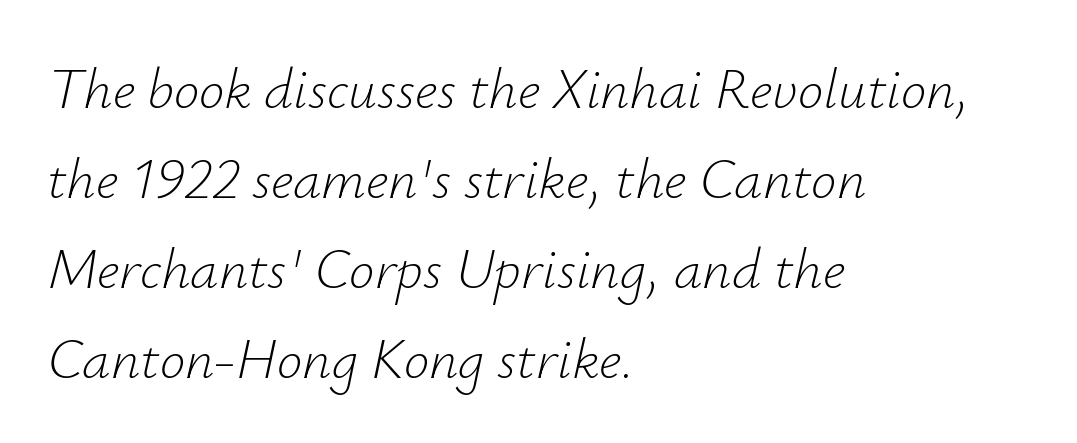
The image shows 57 px light type, italic (leaning right); set left-aligned, normal line spacing (1.58x), normal letter spacing, not underlined; low stroke contrast and a small x-height.
